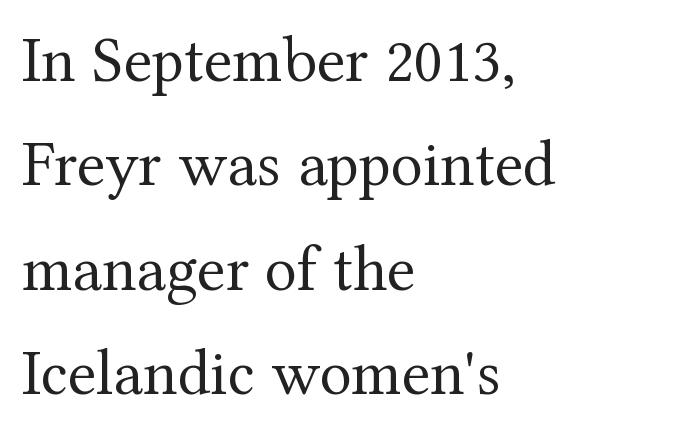
Q: Is the text bold? A: No.
Q: Is the text italic (slanted)? A: No, it is upright.
Q: Is the typeface a serif or a sans-serif typeface? A: Serif.
Q: Is the text underlined? A: No.
Q: How is the paragraph aligned? A: Left-aligned.
Q: Is the spacing between letters normal or unusually wide? A: Normal.
Q: Is the spacing between lines tight, normal or loose? A: Normal.
Q: Width (condensed, normal, or wide)? A: Normal.
Q: Stroke contrast? A: Medium.
Q: x-height? A: Medium.
Q: Monospaced? A: No.
